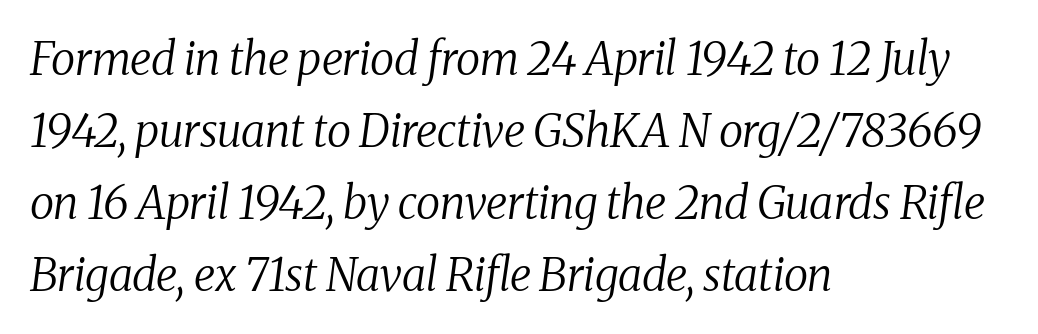
Bold? No — there's no thickening of the strokes. A bare baseline throughout the passage. Spacing verdict: proportional, widths tailored to each character. Slanted lettering throughout. Line beginnings align vertically; line endings do not. To sum up the face: it has serifs.
